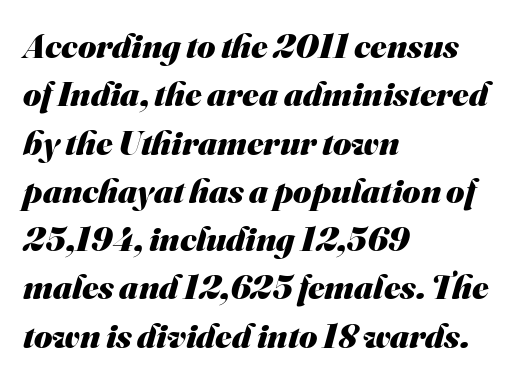
Q: Is the text bold? A: Yes.
Q: Is the typeface a serif or a sans-serif typeface? A: Sans-serif.
Q: Is the text underlined? A: No.
Q: How is the paragraph aligned? A: Left-aligned.
Q: Is the spacing between letters normal or unusually wide? A: Normal.
Q: Is the spacing between lines tight, normal or loose? A: Normal.
Q: Width (condensed, normal, or wide)? A: Normal.
Q: Stroke contrast? A: Medium.
Q: x-height? A: Small.
Q: Monospaced? A: No.
